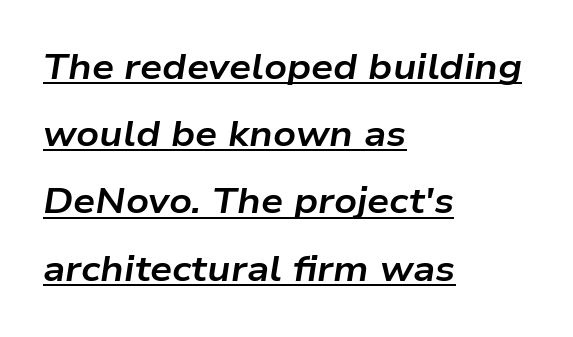
Q: Is the text bold? A: Yes.
Q: Is the text italic (slanted)? A: Yes, it leans right by about 9 degrees.
Q: Is the text underlined? A: Yes.
Q: How is the paragraph aligned? A: Left-aligned.
Q: Is the spacing between letters normal or unusually wide? A: Normal.
Q: Is the spacing between lines tight, normal or loose? A: Loose.
Q: Width (condensed, normal, or wide)? A: Wide.
Q: Stroke contrast? A: Low.
Q: x-height? A: Medium.
Q: Monospaced? A: No.
